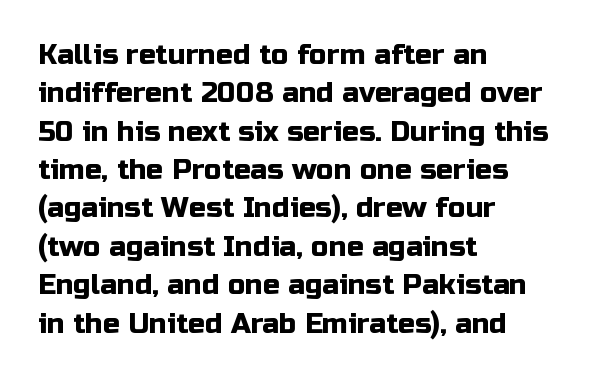
{"serif": "no", "italic": "no", "width": "normal", "stroke_contrast": "low", "x_height": "medium", "monospaced": "no", "underline": "no", "align": "left", "line_spacing": "normal", "line_spacing_ratio": 1.37, "letter_spacing": "normal", "letter_spacing_em": 0.0, "glyph_px": 28}
